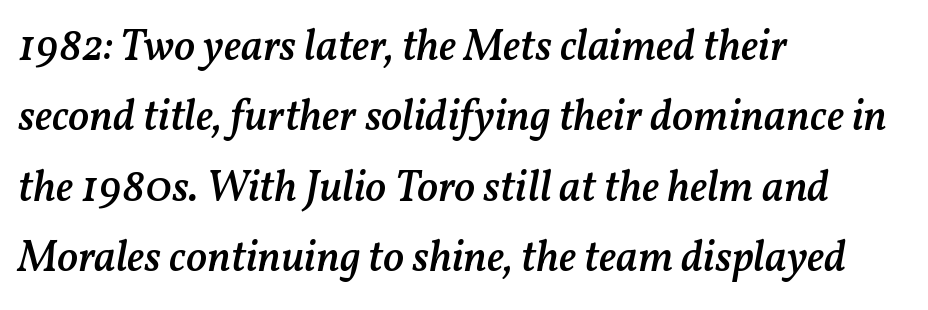
{"italic": "yes", "lean": "right", "slant_degrees": 11, "bold": "semi", "weight": "semibold", "width": "normal", "stroke_contrast": "medium", "x_height": "medium", "monospaced": "no", "underline": "no", "align": "left", "line_spacing": "normal", "line_spacing_ratio": 1.6, "letter_spacing": "normal", "letter_spacing_em": 0.0, "glyph_px": 44}
